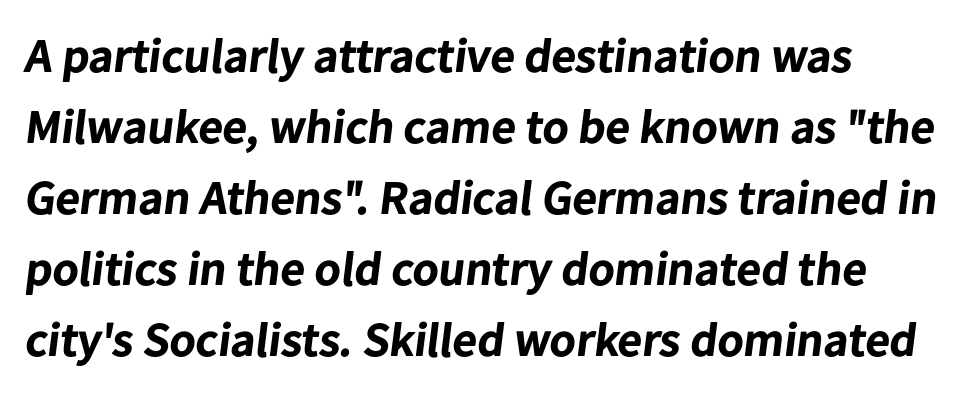
{"serif": "no", "bold": "yes", "weight": "bold", "width": "normal", "stroke_contrast": "low", "x_height": "medium", "monospaced": "no", "underline": "no", "align": "left", "line_spacing": "normal", "line_spacing_ratio": 1.48, "letter_spacing": "normal", "letter_spacing_em": 0.0, "glyph_px": 48}
